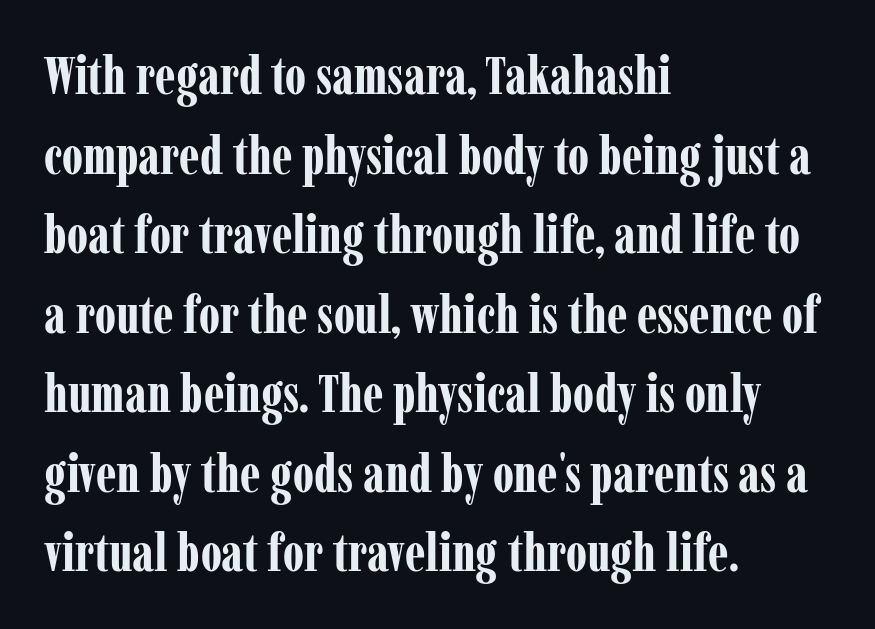
{"serif": "yes", "italic": "no", "bold": "yes", "weight": "bold", "width": "condensed", "stroke_contrast": "low", "x_height": "medium", "monospaced": "no", "underline": "no", "align": "left", "line_spacing": "normal", "line_spacing_ratio": 1.53, "letter_spacing": "normal", "letter_spacing_em": 0.0, "glyph_px": 52}
